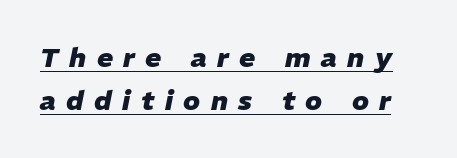
The image shows 27 px bold type, italic (leaning right); set normal line spacing (1.59x), unusually wide letter spacing (+0.39 em), underlined.
